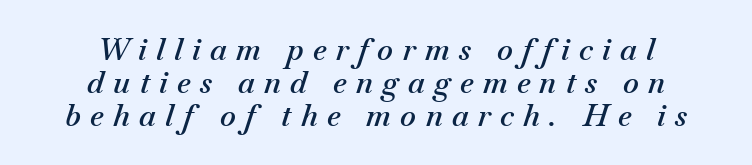
An italicized treatment has been applied to the whole sample. Is this a fixed-width face? No — the glyphs have proportional, varying widths. If you measured baseline to baseline, you'd find a short distance. Decoration check: the copy has no underline. Look at the tracking — it's clearly loosened, letters drifting apart.
